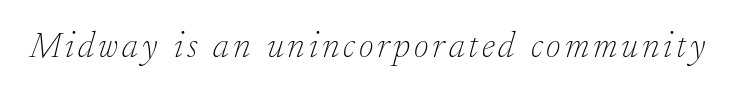
Little horizontal feet cap the strokes, marking this as serif type. Does the lettering tilt? It does — this is italic. Descender tails drop into unmarked territory. Character widths vary here, with narrow letters taking less room than wide ones.
